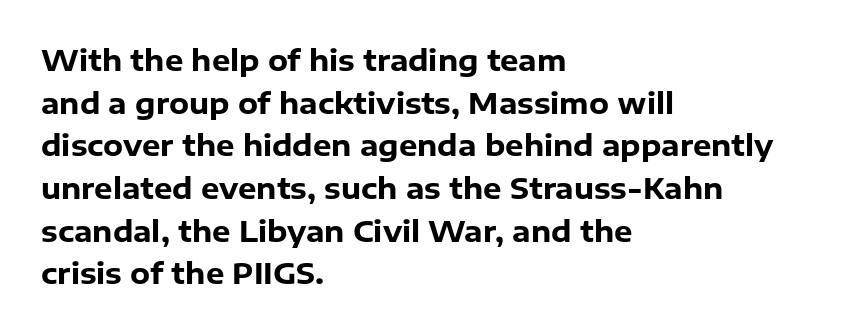
The image shows 29 px heavy sans-serif type, upright; set left-aligned, normal line spacing (1.47x), normal letter spacing, not underlined; low stroke contrast and a medium x-height.
